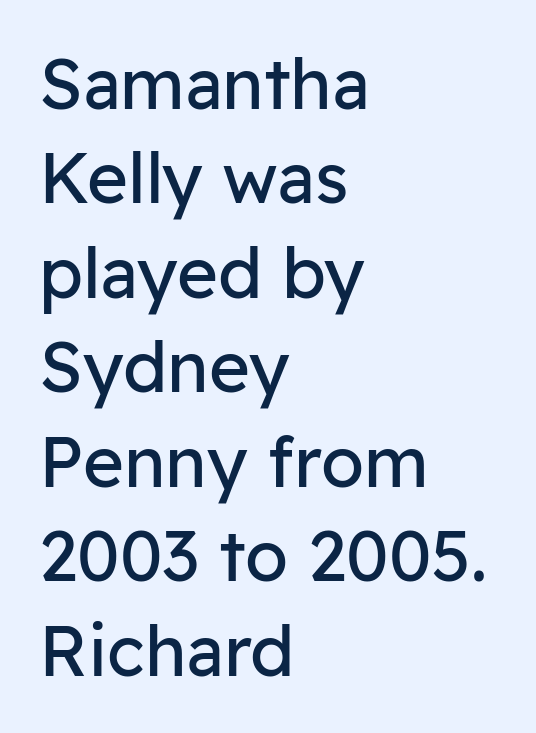
The image shows 70 px regular-weight sans-serif type, upright; set left-aligned, normal line spacing (1.35x), normal letter spacing, not underlined; low stroke contrast and a medium x-height.
